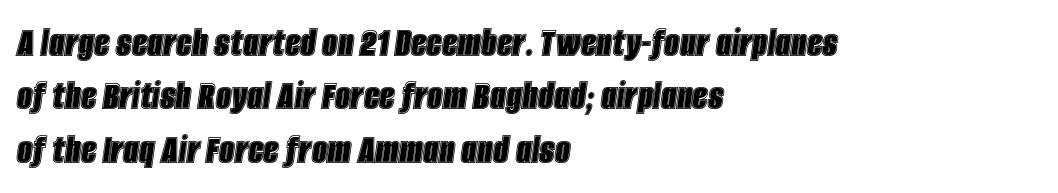
Words appear dense and cohesive because spacing is normal. These lines were composed using italics. You could not count columns in this text — the font is proportionally spaced. The rag falls on the right side of this text block. Any mark beneath the type? The region is blank.
